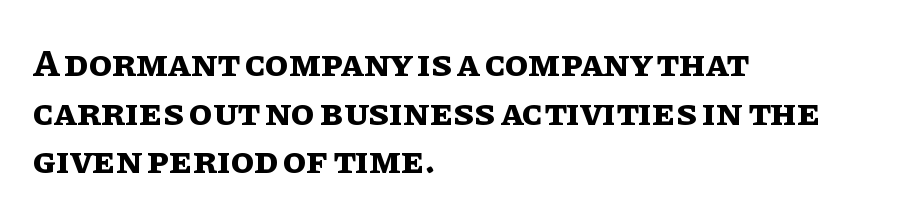
{"italic": "no", "bold": "yes", "weight": "bold", "width": "normal", "stroke_contrast": "low", "x_height": "large", "monospaced": "no", "underline": "no", "align": "left", "line_spacing": "normal", "line_spacing_ratio": 1.28, "letter_spacing": "normal", "letter_spacing_em": 0.0, "glyph_px": 38}
